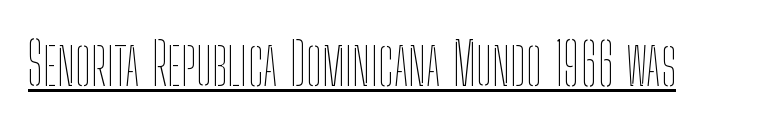
{"italic": "no", "bold": "no", "weight": "thin", "width": "condensed", "stroke_contrast": "low", "x_height": "medium", "monospaced": "no", "underline": "yes", "letter_spacing": "normal", "letter_spacing_em": 0.0, "glyph_px": 58}
